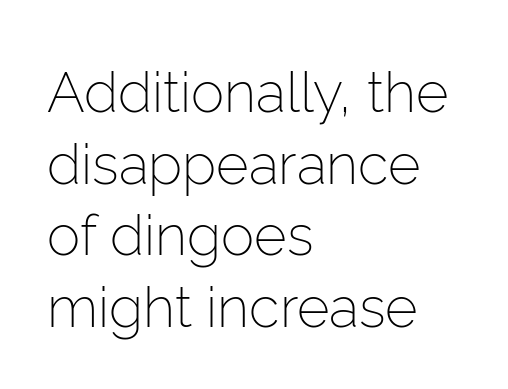
{"serif": "no", "italic": "no", "bold": "no", "weight": "light", "width": "normal", "stroke_contrast": "low", "x_height": "medium", "monospaced": "no", "underline": "no", "align": "left", "line_spacing": "normal", "line_spacing_ratio": 1.28, "letter_spacing": "normal", "letter_spacing_em": 0.0, "glyph_px": 56}
